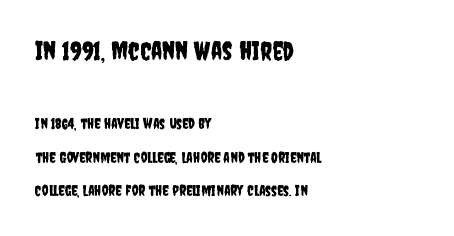
These lines are set flush left with a ragged right edge. Here the first block reads like a headline and the second like body copy. Inter-character spacing is left at the font's built-in metrics. Is there any slant? The stems are plumb.
